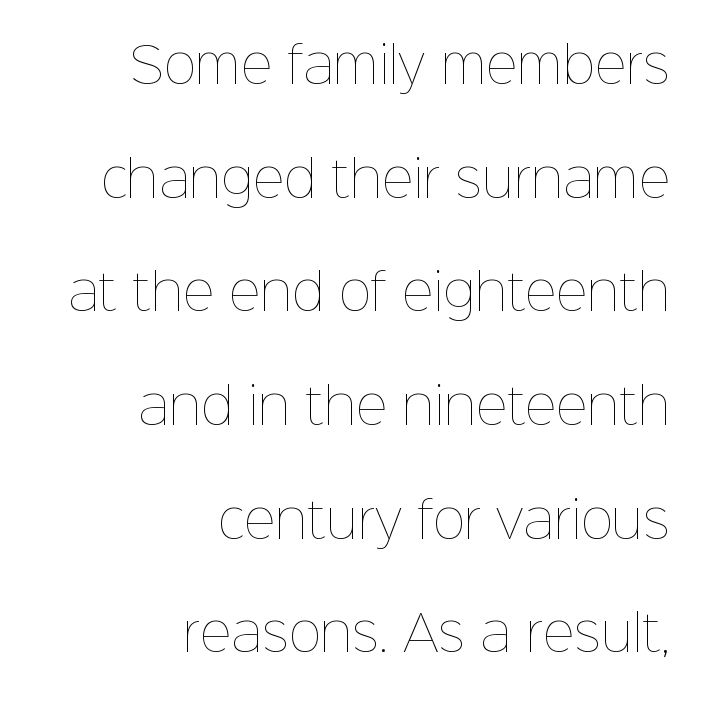
{"italic": "no", "bold": "no", "weight": "thin", "width": "normal", "stroke_contrast": "low", "x_height": "medium", "monospaced": "no", "underline": "no", "align": "right", "line_spacing": "loose", "line_spacing_ratio": 2.32, "letter_spacing": "normal", "letter_spacing_em": 0.0, "glyph_px": 49}
